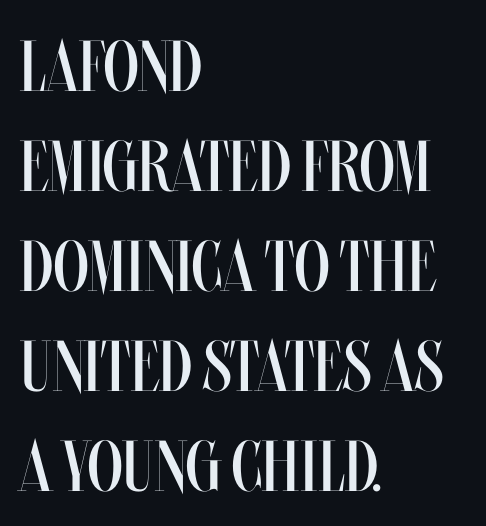
The image shows 72 px regular-weight, condensed type, upright; set left-aligned, normal line spacing (1.39x), normal letter spacing, not underlined; medium stroke contrast and a large x-height.
